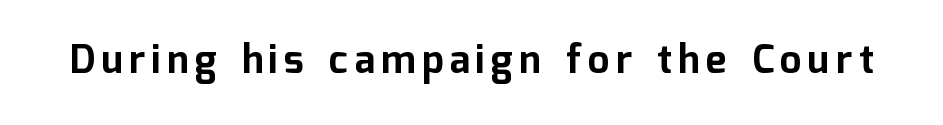
Any mark beneath the type? The region is blank. The type family on display is of the sans-serif kind. The rendering uses natural spacing where letterforms have individual widths. I'd describe the lettering as bold — thick and assertive.
